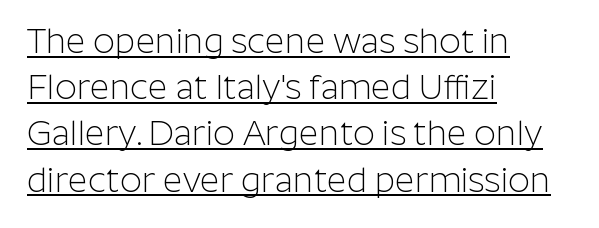
Q: Is the text bold? A: No.
Q: Is the text italic (slanted)? A: No, it is upright.
Q: Is the typeface a serif or a sans-serif typeface? A: Sans-serif.
Q: Is the text underlined? A: Yes.
Q: How is the paragraph aligned? A: Left-aligned.
Q: Is the spacing between letters normal or unusually wide? A: Normal.
Q: Is the spacing between lines tight, normal or loose? A: Normal.
Q: Width (condensed, normal, or wide)? A: Normal.
Q: Stroke contrast? A: Low.
Q: x-height? A: Medium.
Q: Monospaced? A: No.
